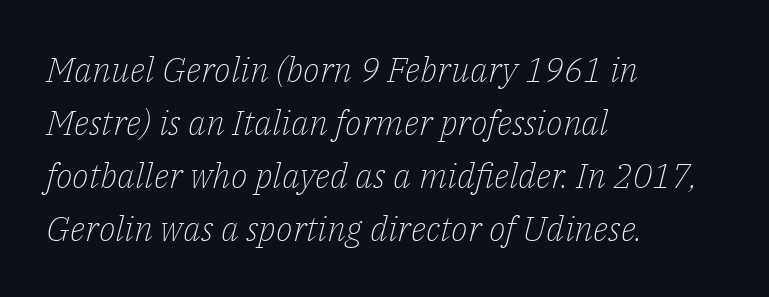
Q: Is the text bold? A: No.
Q: Is the text italic (slanted)? A: Yes, it leans right by about 14 degrees.
Q: Is the typeface a serif or a sans-serif typeface? A: Serif.
Q: Is the text underlined? A: No.
Q: How is the paragraph aligned? A: Left-aligned.
Q: Is the spacing between letters normal or unusually wide? A: Normal.
Q: Is the spacing between lines tight, normal or loose? A: Normal.
Q: Width (condensed, normal, or wide)? A: Normal.
Q: Stroke contrast? A: Low.
Q: x-height? A: Medium.
Q: Monospaced? A: No.
